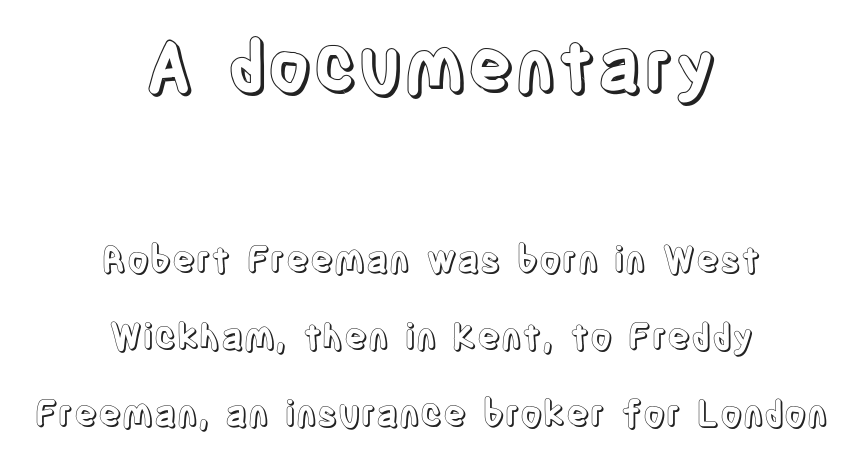
The image shows 70 px condensed type, upright; set centered, loose line spacing (2.2x), normal letter spacing, not underlined; the first (top) block is 2.0x larger; a large x-height.
